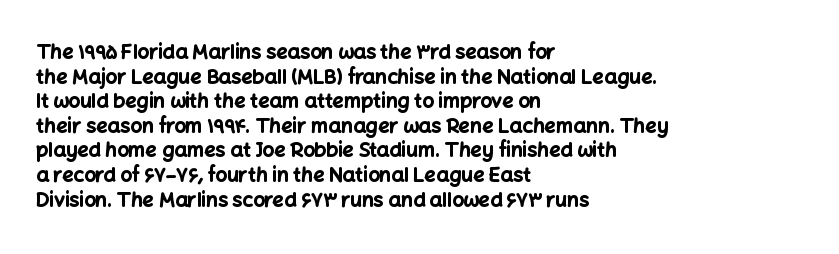
The image shows 20 px bold type, upright; set left-aligned, line spacing 1.23x, normal letter spacing, not underlined.
